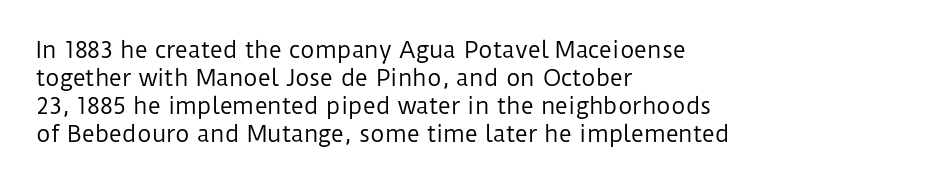
{"italic": "no", "bold": "no", "underline": "no", "align": "left", "line_spacing": "normal", "line_spacing_ratio": 1.27, "letter_spacing": "normal", "letter_spacing_em": 0.0, "glyph_px": 22}
